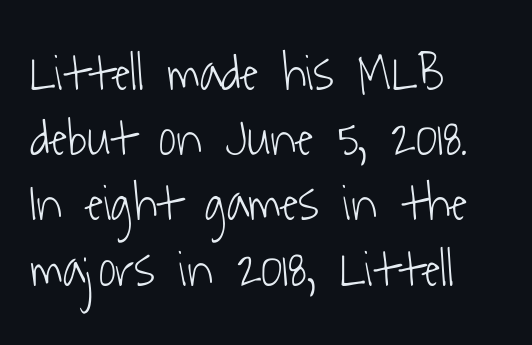
{"serif": "no", "bold": "no", "weight": "light", "width": "condensed", "stroke_contrast": "low", "x_height": "medium", "monospaced": "no", "underline": "no", "align": "left", "line_spacing_ratio": 1.23, "letter_spacing": "normal", "letter_spacing_em": 0.0, "glyph_px": 53}
